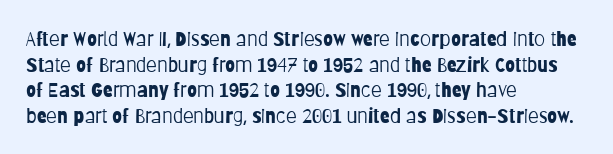
{"italic": "no", "bold": "no", "underline": "no", "align": "left", "line_spacing": "normal", "line_spacing_ratio": 1.28, "letter_spacing": "normal", "letter_spacing_em": 0.0, "glyph_px": 20}
